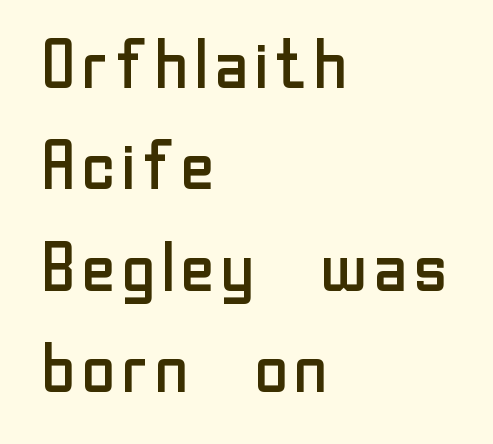
The image shows 68 px regular-weight sans-serif type, upright; set left-aligned, normal line spacing (1.49x), normal letter spacing, not underlined; low stroke contrast and a medium x-height.
